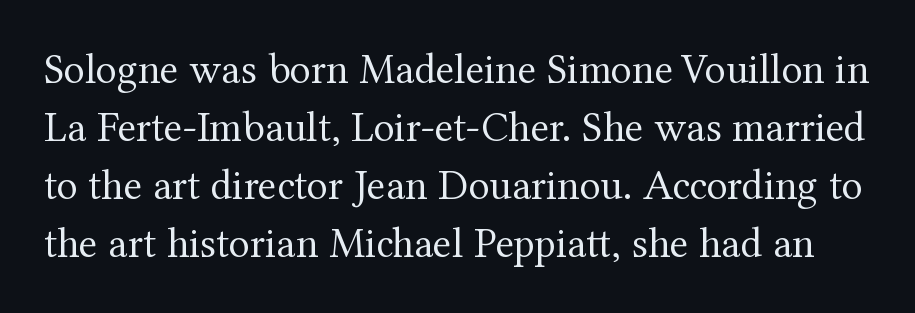
{"serif": "yes", "italic": "no", "bold": "no", "weight": "regular", "width": "normal", "stroke_contrast": "medium", "x_height": "medium", "monospaced": "no", "underline": "no", "line_spacing": "normal", "line_spacing_ratio": 1.35, "letter_spacing": "normal", "letter_spacing_em": 0.0, "glyph_px": 43}
